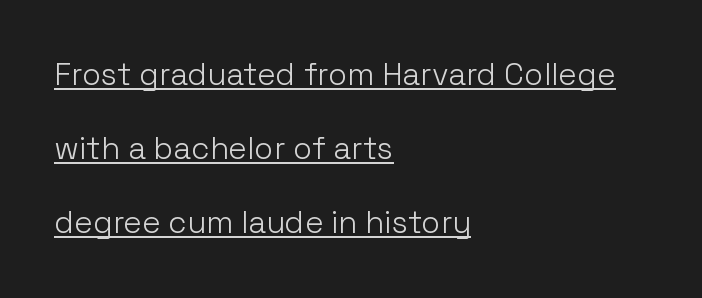
The image shows 31 px light sans-serif type, upright; set left-aligned, loose line spacing (2.39x), normal letter spacing, underlined; low stroke contrast and a medium x-height.
